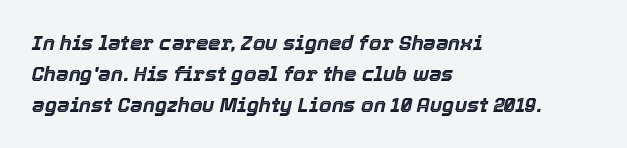
Does extra space separate the letters? No, they use regular spacing. In terms of leading, this rendering sits right in the middle. Type without underlining. The passage is arranged the way most books set body copy — flush left.
